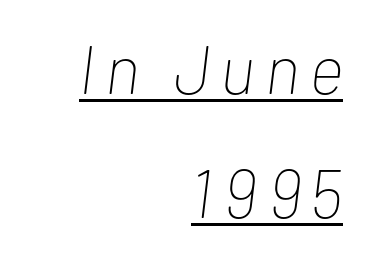
Q: Is the text bold? A: No.
Q: Is the text italic (slanted)? A: Yes, it leans right by about 7 degrees.
Q: Is the text underlined? A: Yes.
Q: How is the paragraph aligned? A: Right-aligned.
Q: Width (condensed, normal, or wide)? A: Condensed.
Q: Stroke contrast? A: Low.
Q: x-height? A: Medium.
Q: Monospaced? A: No.
